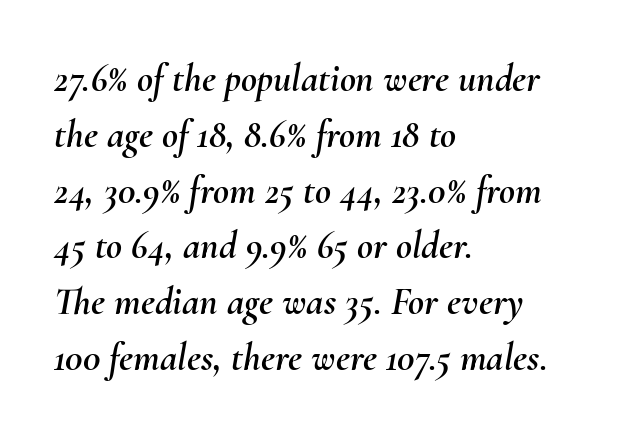
{"italic": "yes", "lean": "right", "slant_degrees": 10, "width": "normal", "stroke_contrast": "medium", "x_height": "small", "monospaced": "no", "underline": "no", "align": "left", "line_spacing": "normal", "line_spacing_ratio": 1.43, "letter_spacing": "normal", "letter_spacing_em": 0.0, "glyph_px": 39}
